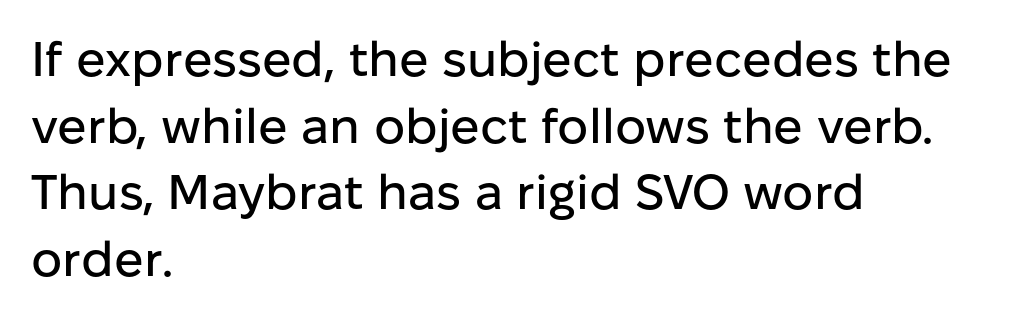
Q: Is the text italic (slanted)? A: No, it is upright.
Q: Is the typeface a serif or a sans-serif typeface? A: Sans-serif.
Q: Is the text underlined? A: No.
Q: How is the paragraph aligned? A: Left-aligned.
Q: Is the spacing between letters normal or unusually wide? A: Normal.
Q: Is the spacing between lines tight, normal or loose? A: Normal.
Q: Width (condensed, normal, or wide)? A: Normal.
Q: Stroke contrast? A: Low.
Q: x-height? A: Medium.
Q: Monospaced? A: No.
